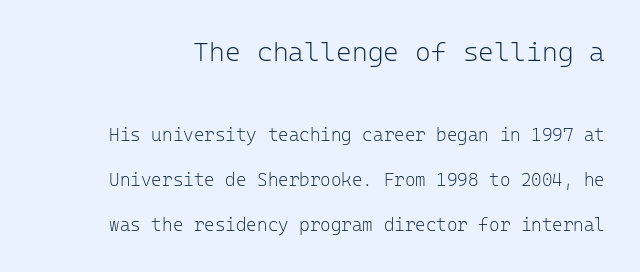
{"italic": "no", "bold": "no", "underline": "no", "line_spacing": "loose", "line_spacing_ratio": 2.5, "letter_spacing": "normal", "letter_spacing_em": 0.0, "larger_block": "first", "size_ratio": 1.5, "glyph_px": 27}
